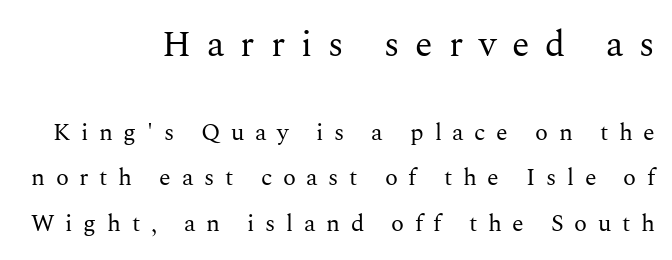
Q: Is the text bold? A: No.
Q: Is the text italic (slanted)? A: No, it is upright.
Q: Is the typeface a serif or a sans-serif typeface? A: Serif.
Q: Is the text underlined? A: No.
Q: How is the paragraph aligned? A: Right-aligned.
Q: Is the spacing between letters normal or unusually wide? A: Unusually wide.
Q: Which block of text is set in a larger size, the first (top) or the second (bottom)? A: The first (top) one.
Q: Width (condensed, normal, or wide)? A: Normal.
Q: Stroke contrast? A: Medium.
Q: x-height? A: Medium.
Q: Monospaced? A: No.
